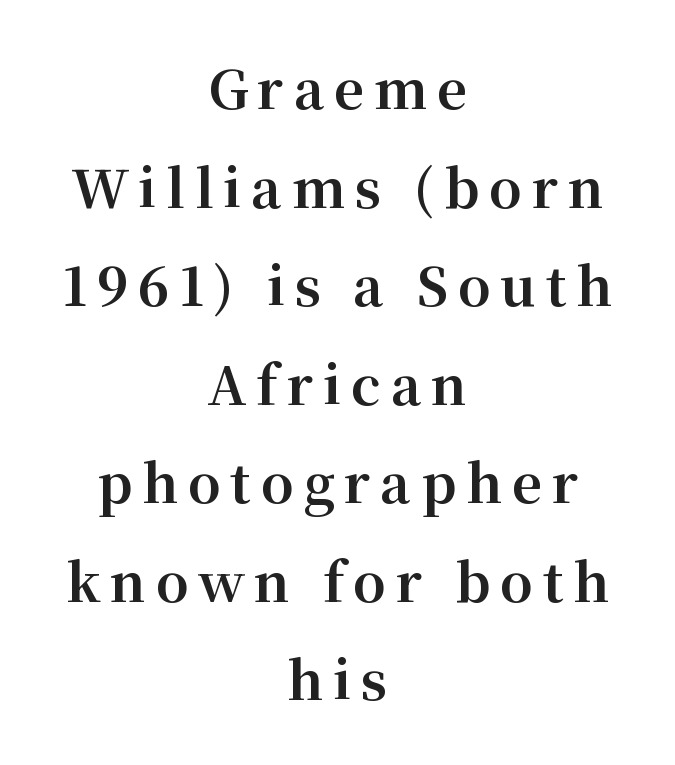
{"serif": "yes", "italic": "no", "bold": "yes", "weight": "bold", "width": "normal", "stroke_contrast": "medium", "x_height": "medium", "monospaced": "no", "underline": "no", "align": "center", "line_spacing_ratio": 1.86, "glyph_px": 53}
